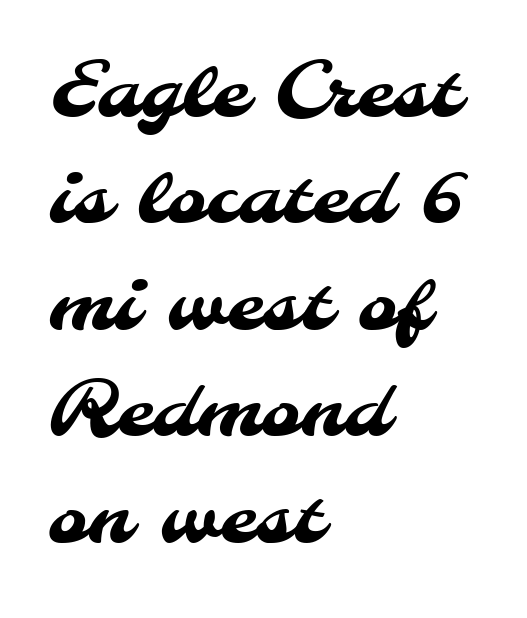
If you measured baseline to baseline, you'd find a middling distance. Varying glyph widths throughout — classic text-font behaviour. The letters carry no serifs — their stems end cleanly without finishing strokes. This sample is left-justified, so line endings fall wherever the words run out.
